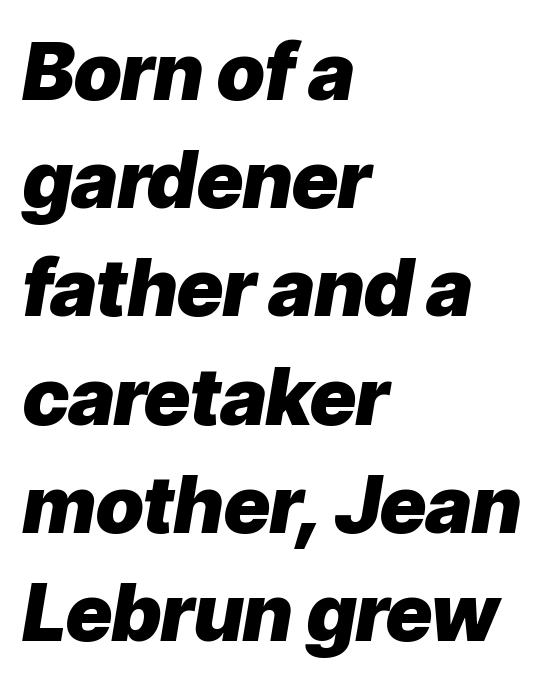
Q: Is the text bold? A: Yes.
Q: Is the text italic (slanted)? A: Yes, it leans right by about 9 degrees.
Q: Is the text underlined? A: No.
Q: How is the paragraph aligned? A: Left-aligned.
Q: Is the spacing between letters normal or unusually wide? A: Normal.
Q: Is the spacing between lines tight, normal or loose? A: Normal.
Q: Width (condensed, normal, or wide)? A: Normal.
Q: Stroke contrast? A: Low.
Q: x-height? A: Medium.
Q: Monospaced? A: No.
